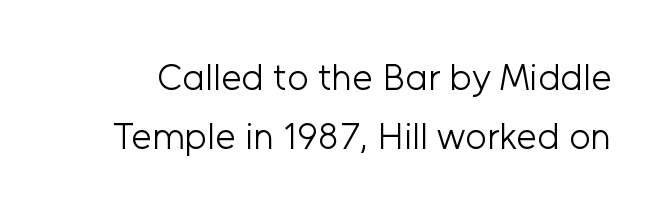
Nothing unusual about the tracking: characters are spaced as the font intends. A typesetter would call this proportional, since set widths differ per character. Interline gaps are of average width in this sample. The baseline area is clear. Italic: no, the glyphs are upright roman.
